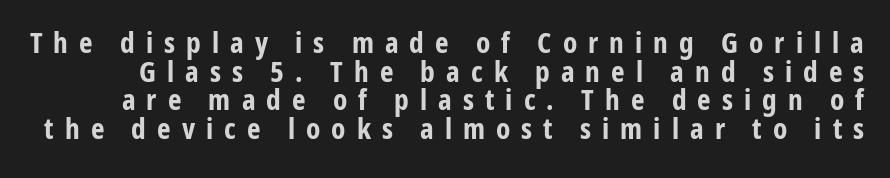
{"serif": "no", "italic": "no", "bold": "yes", "weight": "bold", "width": "condensed", "stroke_contrast": "low", "x_height": "medium", "monospaced": "no", "underline": "no", "line_spacing": "tight", "line_spacing_ratio": 0.99, "letter_spacing": "wide", "letter_spacing_em": 0.38, "glyph_px": 29}
